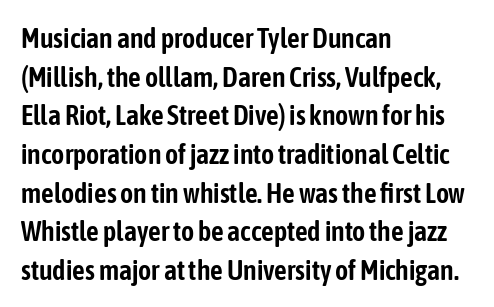
Line spacing here is normal. Unlike a traditional serif, this face leaves its strokes unadorned. The words here are not underlined. The lettering holds an erect, upright posture throughout. How are the letters spaced? Ordinarily, with no added tracking.
